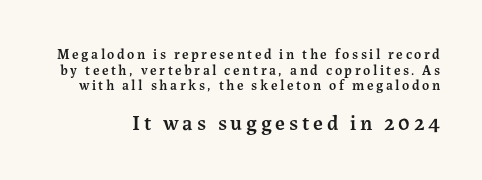
Q: Is the text bold? A: Semi-bold.
Q: Is the text italic (slanted)? A: No, it is upright.
Q: Is the text underlined? A: No.
Q: Is the spacing between lines tight, normal or loose? A: Tight.
Q: Which block of text is set in a larger size, the first (top) or the second (bottom)? A: The second (bottom) one.
